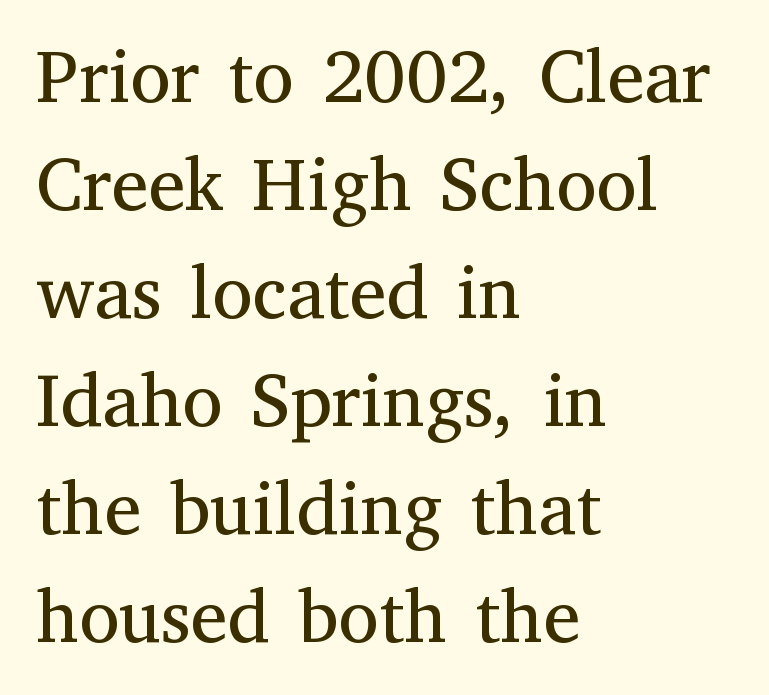
Q: Is the text bold? A: No.
Q: Is the text italic (slanted)? A: No, it is upright.
Q: Is the typeface a serif or a sans-serif typeface? A: Serif.
Q: Is the text underlined? A: No.
Q: How is the paragraph aligned? A: Left-aligned.
Q: Is the spacing between letters normal or unusually wide? A: Normal.
Q: Is the spacing between lines tight, normal or loose? A: Normal.
Q: Width (condensed, normal, or wide)? A: Normal.
Q: Stroke contrast? A: Medium.
Q: x-height? A: Medium.
Q: Monospaced? A: No.
